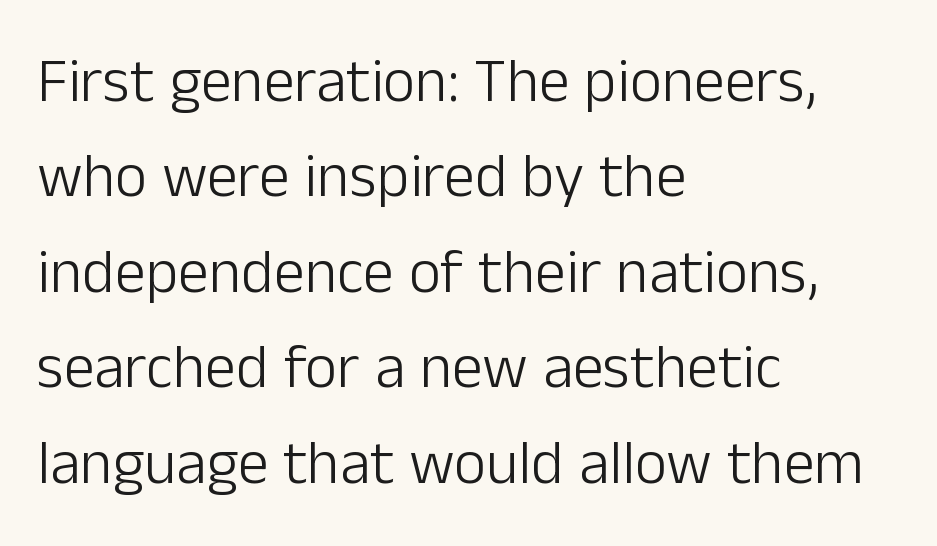
{"serif": "no", "italic": "no", "bold": "no", "weight": "light", "width": "normal", "stroke_contrast": "low", "x_height": "medium", "monospaced": "no", "underline": "no", "align": "left", "line_spacing": "normal", "line_spacing_ratio": 1.54, "letter_spacing": "normal", "letter_spacing_em": 0.0, "glyph_px": 62}
